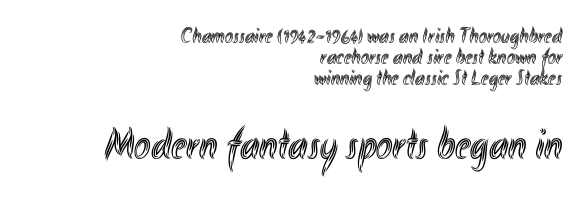
Q: Is the text italic (slanted)? A: Yes.
Q: Is the text underlined? A: No.
Q: How is the paragraph aligned? A: Right-aligned.
Q: Is the spacing between letters normal or unusually wide? A: Normal.
Q: Is the spacing between lines tight, normal or loose? A: Tight.
Q: Which block of text is set in a larger size, the first (top) or the second (bottom)? A: The second (bottom) one.
Q: Width (condensed, normal, or wide)? A: Condensed.
Q: x-height? A: Small.
Q: Monospaced? A: No.
